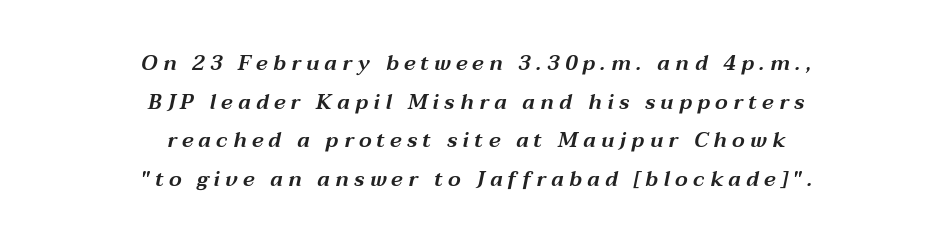
Compared with a flush-left layout, this one balances lines on the center instead. The tracking jumps out immediately: characters are airy and widely separated. The space directly below the letters is spotless. The glyphs look as if they've been sheared to an angle.
